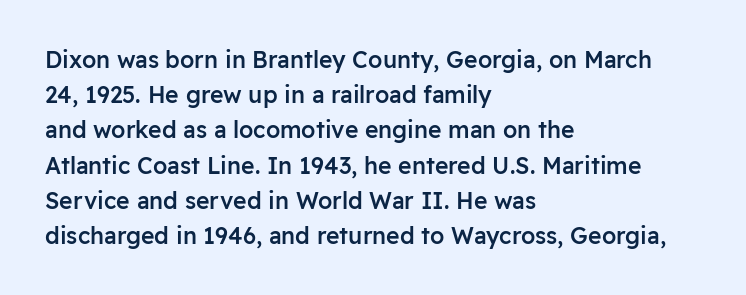
The image shows 23 px text type, upright; set left-aligned, normal line spacing (1.53x), normal letter spacing, not underlined.
